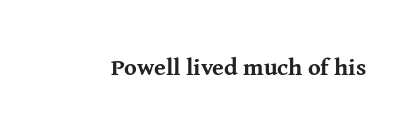
{"italic": "no", "bold": "yes", "underline": "no", "letter_spacing": "normal", "letter_spacing_em": 0.0, "glyph_px": 24}
